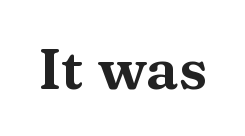
Q: Is the text italic (slanted)? A: No, it is upright.
Q: Is the typeface a serif or a sans-serif typeface? A: Serif.
Q: Is the text underlined? A: No.
Q: Is the spacing between letters normal or unusually wide? A: Normal.
Q: Width (condensed, normal, or wide)? A: Wide.
Q: Stroke contrast? A: Medium.
Q: x-height? A: Medium.
Q: Monospaced? A: No.
